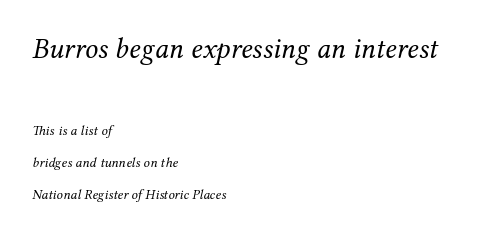
The image shows 29 px regular-weight serif type, italic (leaning right); set left-aligned, loose line spacing (2.29x), normal letter spacing, not underlined; the first (top) block is 2.07x larger; medium stroke contrast and a medium x-height.
